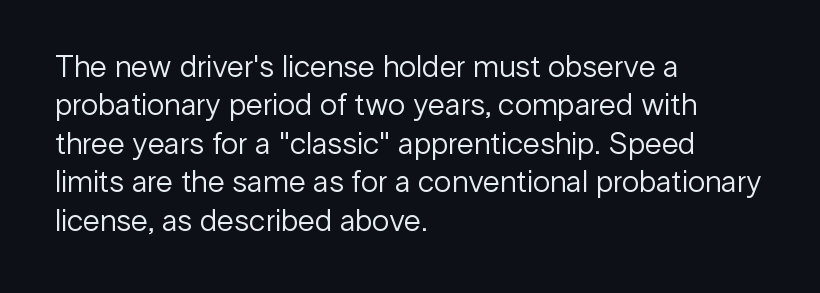
The image shows 31 px regular-weight sans-serif type, upright; set left-aligned, line spacing 1.24x, normal letter spacing, not underlined; low stroke contrast and a medium x-height.
